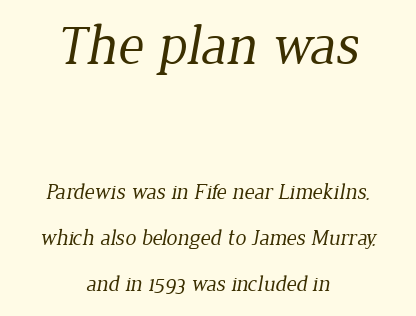
Caption: standard tracking, unaltered. Layout note: lines centered. Each row of text sits above clean, open space. Here the designer chose a conventional face with non-uniform glyph widths.
